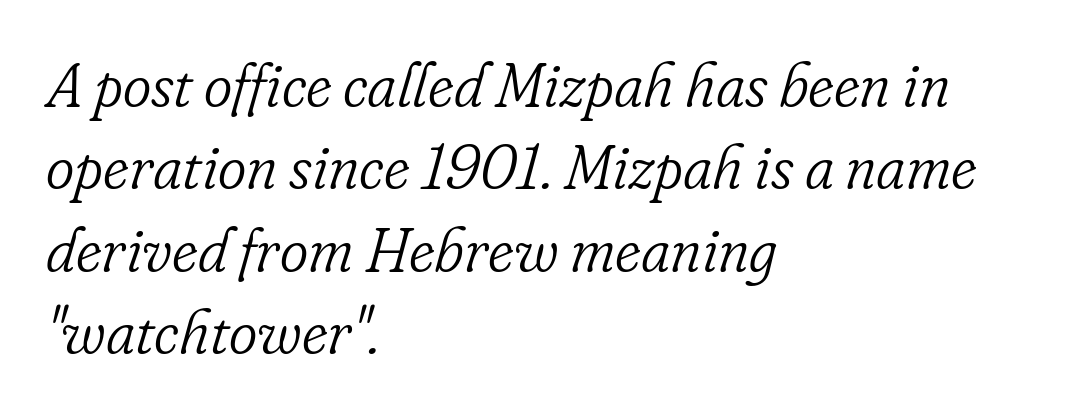
{"serif": "yes", "italic": "yes", "lean": "right", "slant_degrees": 16, "bold": "no", "weight": "light", "width": "normal", "stroke_contrast": "low", "x_height": "small", "monospaced": "no", "underline": "no", "align": "left", "line_spacing": "normal", "line_spacing_ratio": 1.35, "letter_spacing": "normal", "letter_spacing_em": 0.0, "glyph_px": 61}
